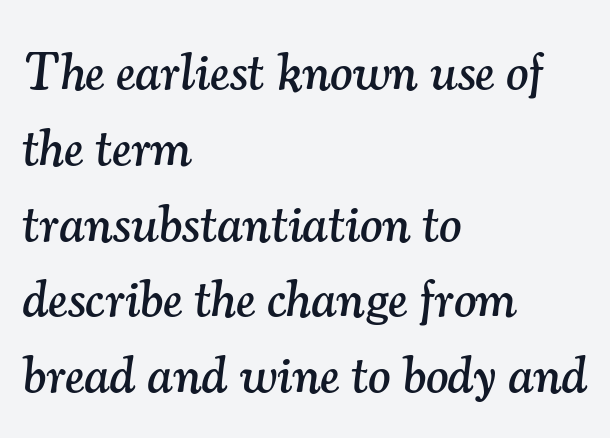
Q: Is the text italic (slanted)? A: Yes, it leans right by about 7 degrees.
Q: Is the typeface a serif or a sans-serif typeface? A: Serif.
Q: Is the text underlined? A: No.
Q: How is the paragraph aligned? A: Left-aligned.
Q: Is the spacing between letters normal or unusually wide? A: Normal.
Q: Is the spacing between lines tight, normal or loose? A: Normal.
Q: Width (condensed, normal, or wide)? A: Normal.
Q: Stroke contrast? A: Medium.
Q: x-height? A: Small.
Q: Monospaced? A: No.
